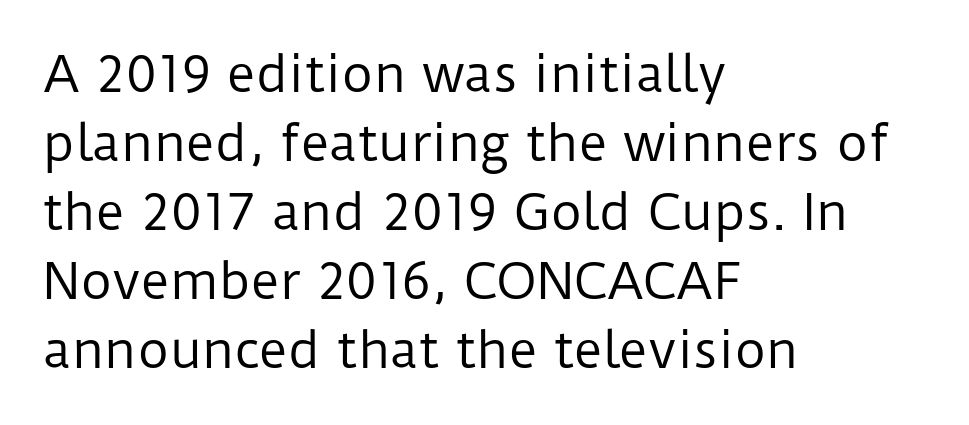
Line starts are locked; line ends wander. One glance says typical: line gaps are just what's usual. Think of a printed novel: that variable character pitch is what you see here. Characters remain perfectly vertical along every line. These glyphs show unthickened strokes, regular width or finer. Each letter's strokes conclude bluntly, with no projecting serifs.
